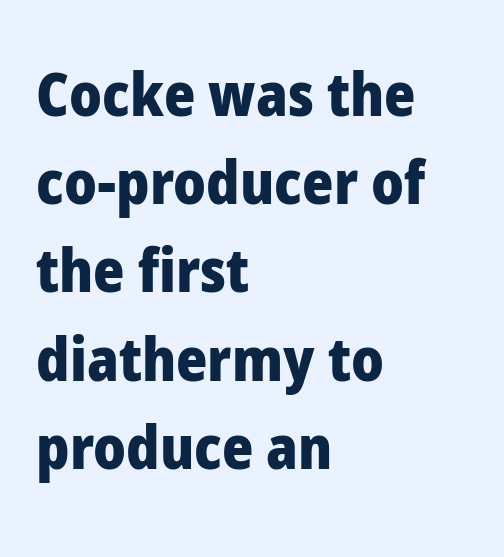
{"serif": "no", "italic": "no", "bold": "yes", "weight": "heavy", "width": "normal", "stroke_contrast": "low", "x_height": "medium", "monospaced": "no", "underline": "no", "align": "left", "line_spacing": "normal", "line_spacing_ratio": 1.47, "letter_spacing": "normal", "letter_spacing_em": 0.0, "glyph_px": 60}
